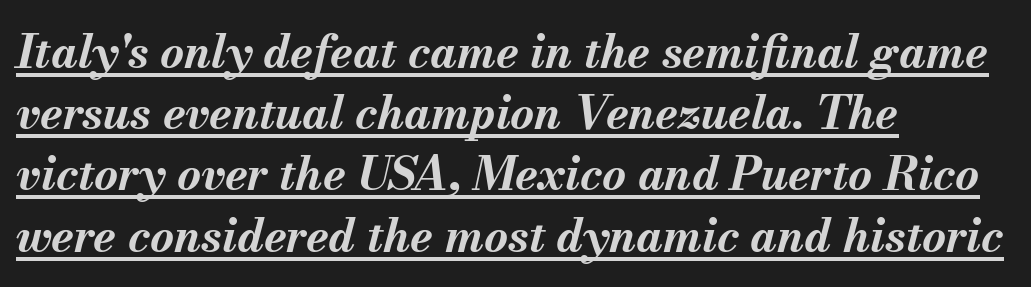
Q: Is the text bold? A: Yes.
Q: Is the text italic (slanted)? A: Yes, it leans right by about 13 degrees.
Q: Is the text underlined? A: Yes.
Q: How is the paragraph aligned? A: Left-aligned.
Q: Is the spacing between letters normal or unusually wide? A: Normal.
Q: Is the spacing between lines tight, normal or loose? A: Normal.
Q: Width (condensed, normal, or wide)? A: Normal.
Q: Stroke contrast? A: Medium.
Q: x-height? A: Small.
Q: Monospaced? A: No.
